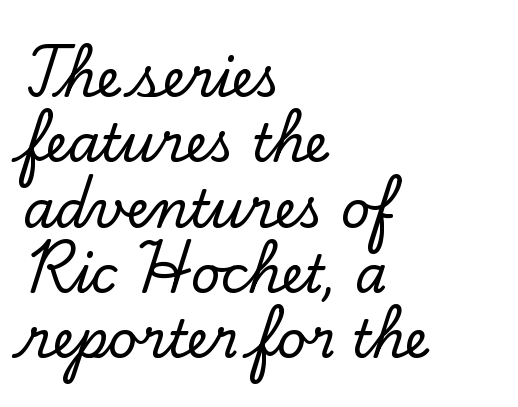
In terms of letterspacing, this is plain default setting. Quick note: interline space is typical. The typeface chosen for these lines features serifs. Which margin do the lines hug? The left one — the right edge is uneven. Clear beneath every line of the passage.
